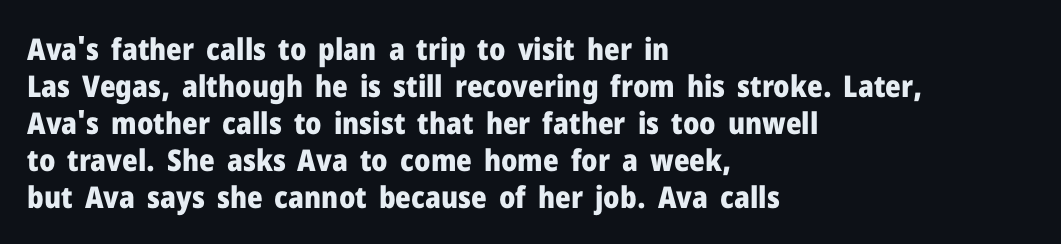
The image shows 30 px heavy sans-serif type, upright; set left-aligned, line spacing 1.23x, normal letter spacing, not underlined; low stroke contrast and a medium x-height.
